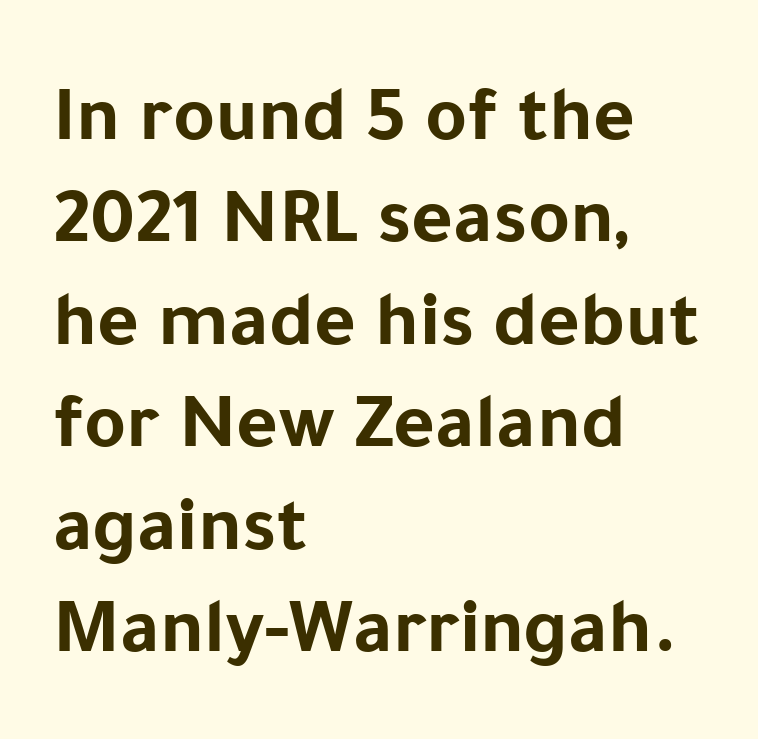
These lines sit exactly where default settings would place them. The typeface chosen for these lines omits serifs. If you drew a ruler down the left edge, every line would touch it. Proportional: the letters do not fall into vertical columns. The type sits square on the baseline with zero lean. Descenders are the only things crossing below the line.
